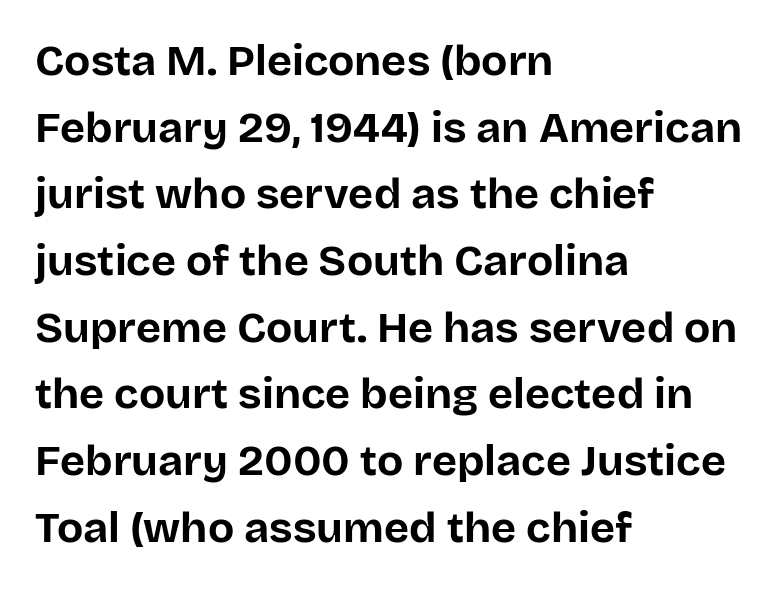
{"serif": "no", "italic": "no", "bold": "yes", "weight": "bold", "width": "normal", "stroke_contrast": "low", "x_height": "large", "monospaced": "no", "underline": "no", "align": "left", "line_spacing": "normal", "line_spacing_ratio": 1.55, "letter_spacing": "normal", "letter_spacing_em": 0.0, "glyph_px": 43}
